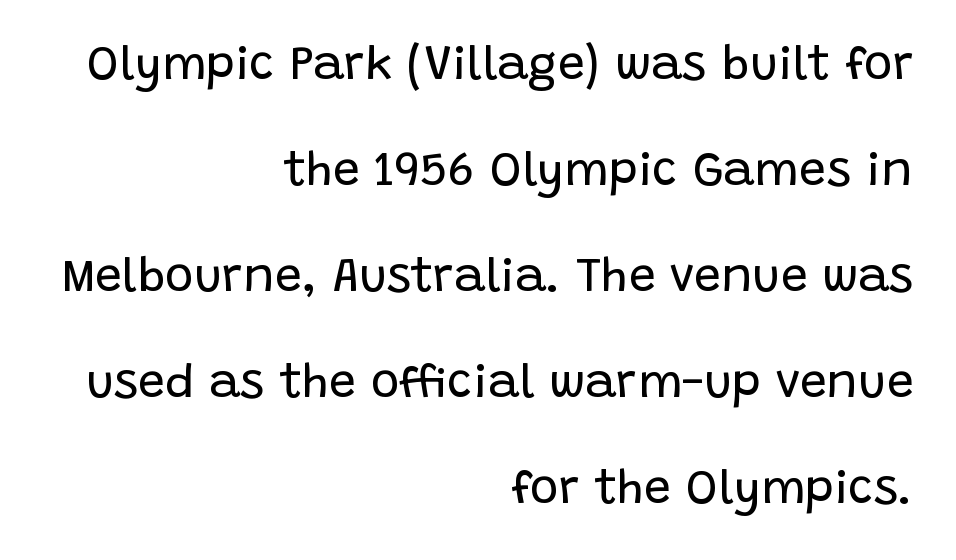
The image shows 48 px regular-weight sans-serif type, upright; set right-aligned, loose line spacing (2.21x), normal letter spacing, not underlined; low stroke contrast and a large x-height.
